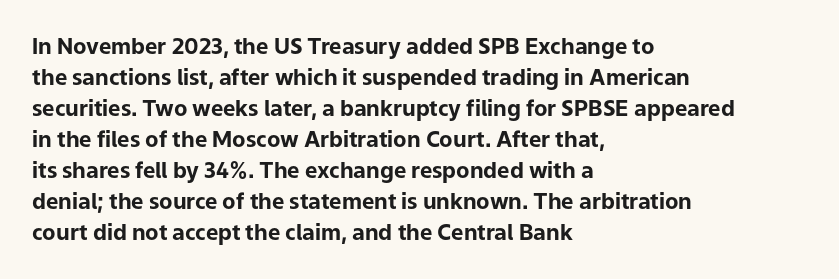
The image shows 22 px bold type, upright; set left-aligned, normal line spacing (1.41x), normal letter spacing, not underlined.
